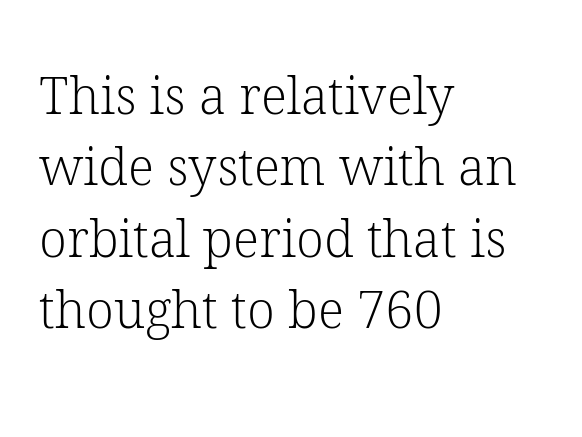
Q: Is the text bold? A: No.
Q: Is the text italic (slanted)? A: No, it is upright.
Q: Is the typeface a serif or a sans-serif typeface? A: Serif.
Q: Is the text underlined? A: No.
Q: How is the paragraph aligned? A: Left-aligned.
Q: Is the spacing between letters normal or unusually wide? A: Normal.
Q: Is the spacing between lines tight, normal or loose? A: Normal.
Q: Width (condensed, normal, or wide)? A: Normal.
Q: Stroke contrast? A: Low.
Q: x-height? A: Medium.
Q: Monospaced? A: No.
